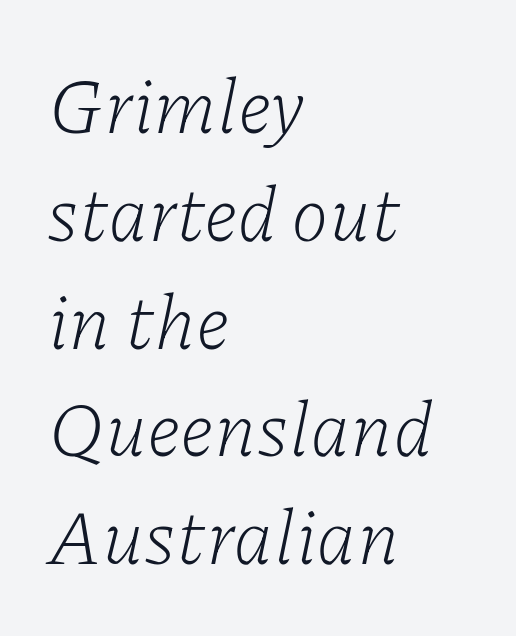
The image shows 77 px light serif type, italic (leaning right); set left-aligned, normal line spacing (1.4x), normal letter spacing, not underlined; low stroke contrast and a medium x-height.
